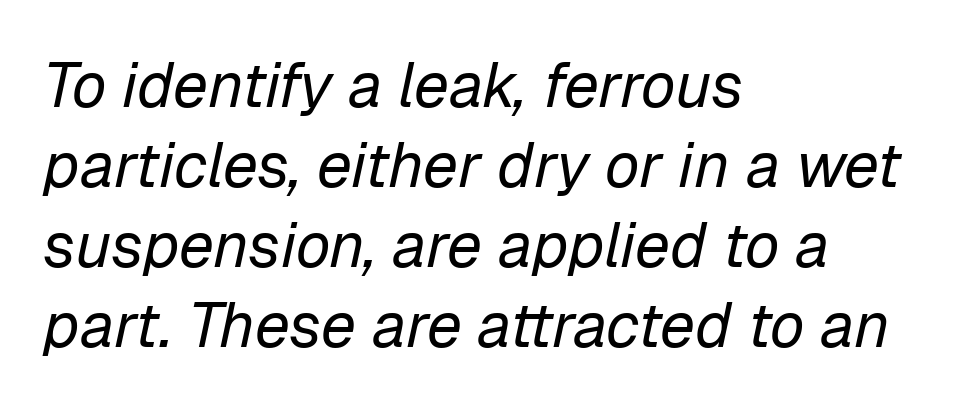
{"italic": "yes", "lean": "right", "slant_degrees": 12, "bold": "no", "weight": "regular", "width": "normal", "stroke_contrast": "low", "x_height": "medium", "monospaced": "no", "underline": "no", "align": "left", "line_spacing": "normal", "line_spacing_ratio": 1.27, "letter_spacing": "normal", "letter_spacing_em": 0.0, "glyph_px": 63}
